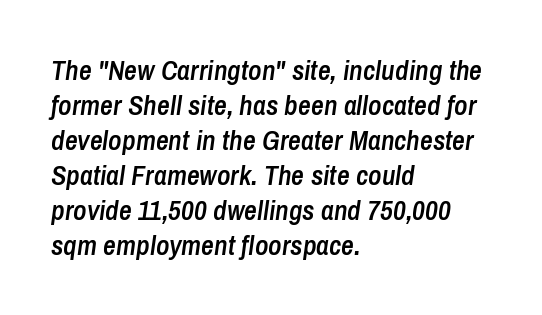
The line-height multiplier appears to be the usual default. Only glyphs here, with clear space below each row. Tracking value appears to be zero — textbook default spacing. These words are printed semibold, heavier than regular yet not bold. The lettering tilts uniformly, giving the passage an italic look.
